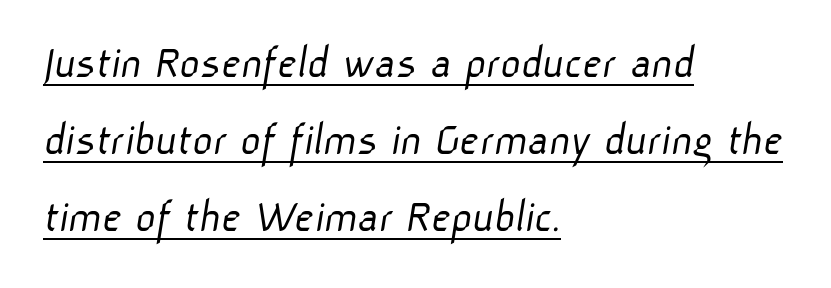
Q: Is the text bold? A: No.
Q: Is the typeface a serif or a sans-serif typeface? A: Sans-serif.
Q: Is the text underlined? A: Yes.
Q: How is the paragraph aligned? A: Left-aligned.
Q: Is the spacing between letters normal or unusually wide? A: Normal.
Q: Is the spacing between lines tight, normal or loose? A: Normal.
Q: Width (condensed, normal, or wide)? A: Normal.
Q: Stroke contrast? A: Low.
Q: x-height? A: Medium.
Q: Monospaced? A: No.
